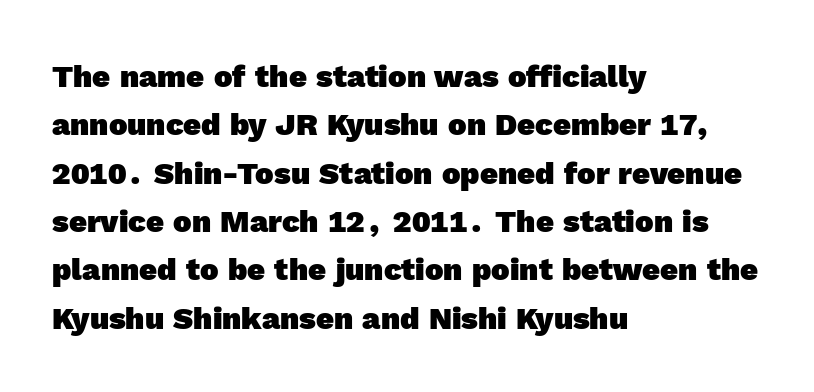
{"serif": "no", "bold": "yes", "weight": "heavy", "width": "normal", "x_height": "medium", "monospaced": "no", "underline": "no", "align": "left", "line_spacing": "normal", "line_spacing_ratio": 1.56, "letter_spacing": "normal", "letter_spacing_em": 0.0, "glyph_px": 31}
